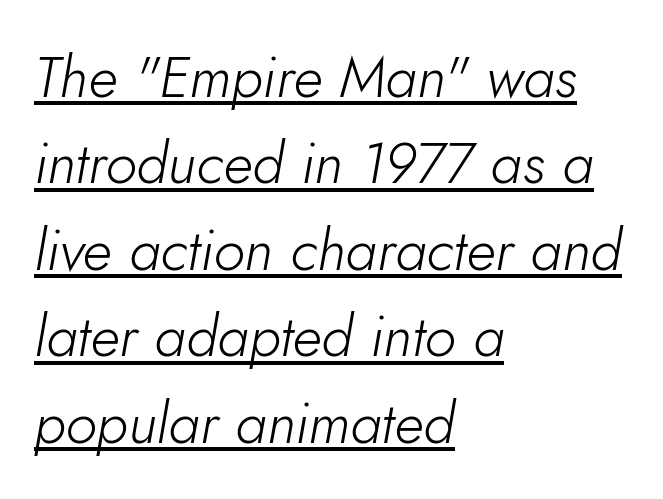
Summary of weight: not heavy and not bold. This rendering features underlined lettering. An italicized treatment has been applied to the whole sample. Left-aligned paragraph, ragged on the right. The gaps between neighbouring characters are ordinary and unremarkable. A typesetter would call this proportional, since set widths differ per character.
